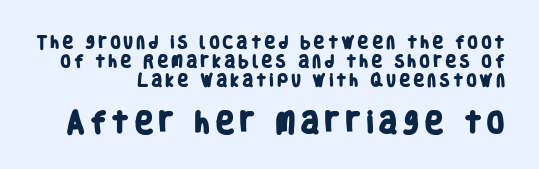
Q: Is the text bold? A: Yes.
Q: Is the text underlined? A: No.
Q: Is the spacing between lines tight, normal or loose? A: Normal.
Q: Which block of text is set in a larger size, the first (top) or the second (bottom)? A: The second (bottom) one.
